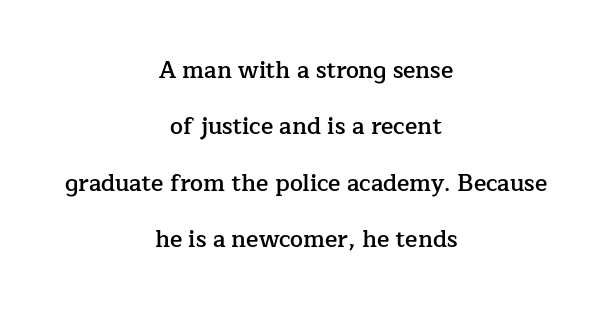
The image shows 23 px text type, upright; set centered, loose line spacing (2.45x), normal letter spacing, not underlined.
